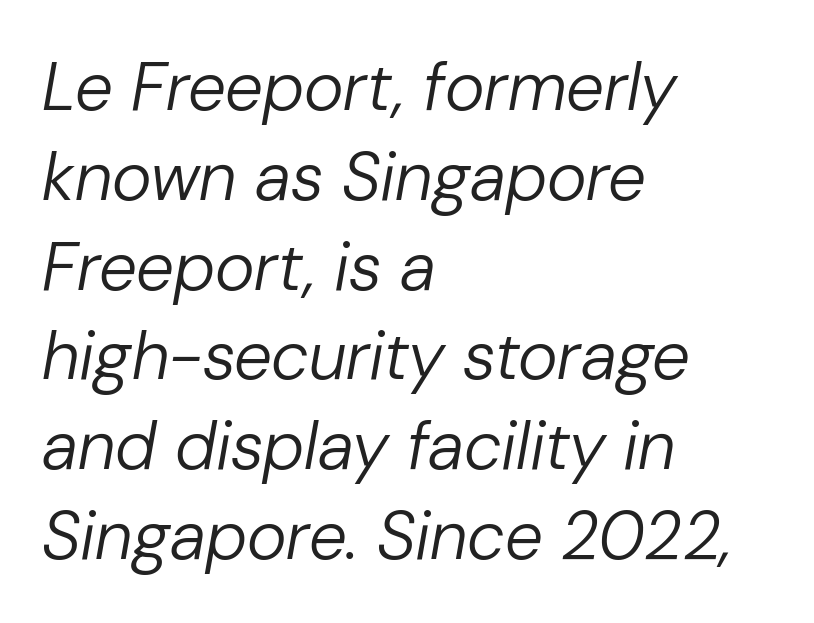
{"italic": "yes", "lean": "right", "slant_degrees": 10, "bold": "no", "weight": "regular", "width": "normal", "stroke_contrast": "low", "x_height": "medium", "monospaced": "no", "underline": "no", "align": "left", "line_spacing": "normal", "line_spacing_ratio": 1.32, "letter_spacing": "normal", "letter_spacing_em": 0.0, "glyph_px": 68}
